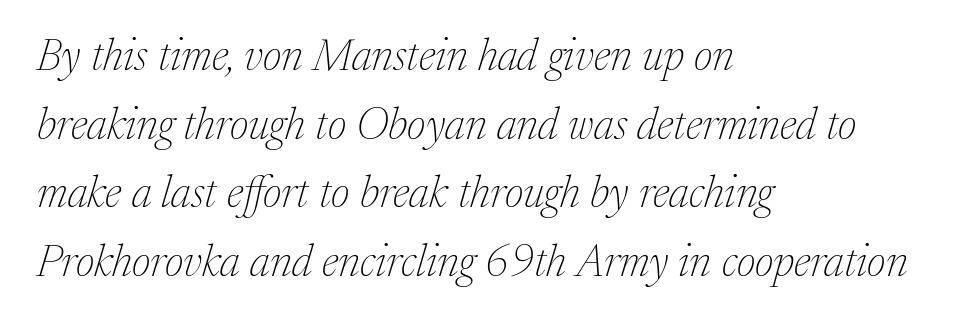
The image shows 44 px thin serif type, italic (leaning right); set left-aligned, normal line spacing (1.56x), normal letter spacing, not underlined; medium stroke contrast and a medium x-height.
